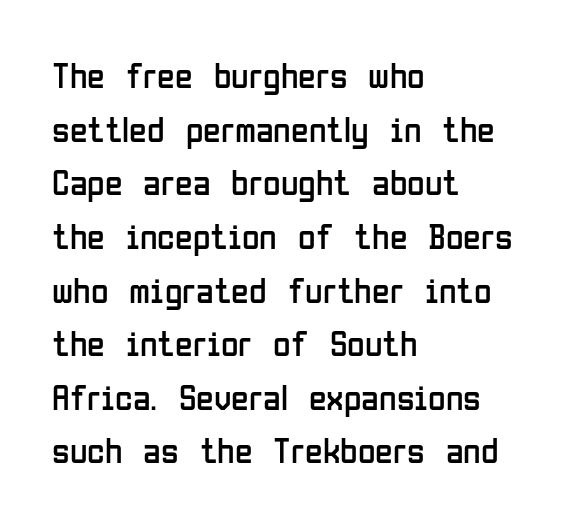
{"serif": "no", "italic": "no", "bold": "no", "weight": "regular", "width": "condensed", "stroke_contrast": "low", "x_height": "medium", "monospaced": "no", "underline": "no", "align": "left", "line_spacing": "normal", "line_spacing_ratio": 1.49, "letter_spacing": "normal", "letter_spacing_em": 0.0, "glyph_px": 36}
